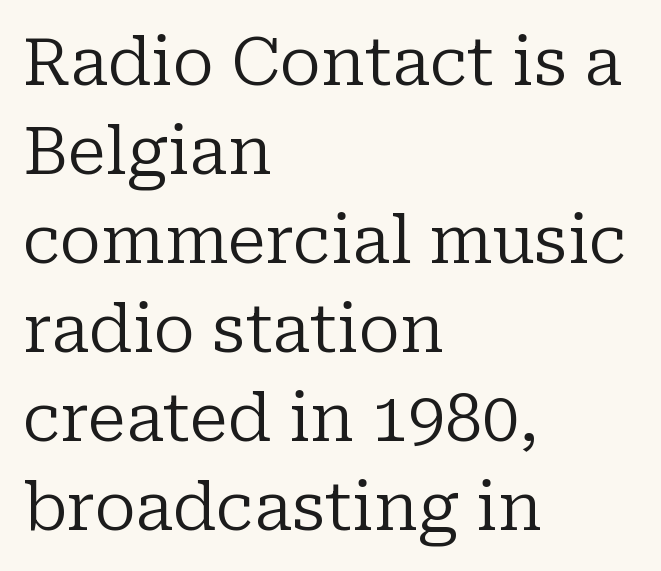
Q: Is the text bold? A: No.
Q: Is the text italic (slanted)? A: No, it is upright.
Q: Is the typeface a serif or a sans-serif typeface? A: Serif.
Q: Is the text underlined? A: No.
Q: How is the paragraph aligned? A: Left-aligned.
Q: Is the spacing between letters normal or unusually wide? A: Normal.
Q: Is the spacing between lines tight, normal or loose? A: Normal.
Q: Width (condensed, normal, or wide)? A: Normal.
Q: Stroke contrast? A: Low.
Q: x-height? A: Medium.
Q: Monospaced? A: No.
